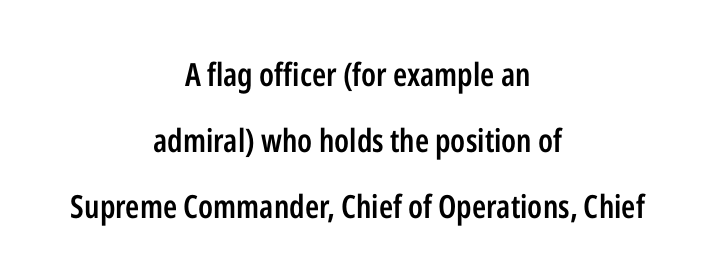
The passage shown is not underscored anywhere. Posture: upright roman. Is there much room between lines? Yes — plenty of vertical air separates them. Think of a printed novel: that variable character pitch is what you see here. Serif or sans? Sans — the stroke terminals are bare.
